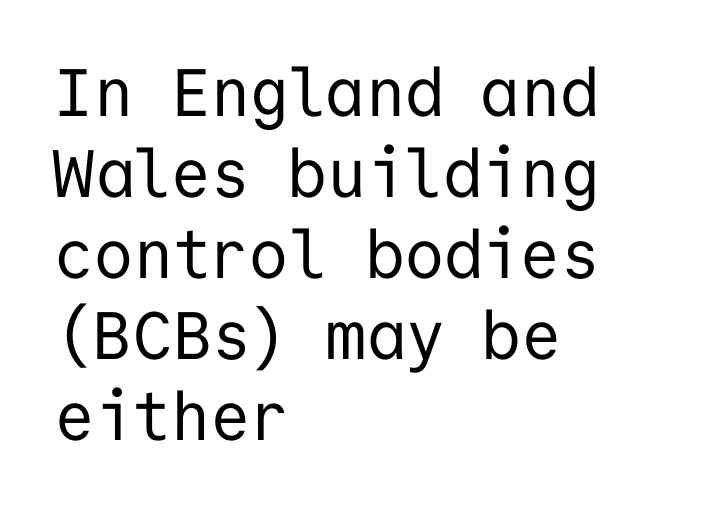
The paragraph has a hard left edge and a soft right edge. Counters stay open thanks to moderate or lighter strokes. The lettering stays uniformly vertical, giving the passage a roman look. Grotesque or geometric, the face here clearly has no serifs.
